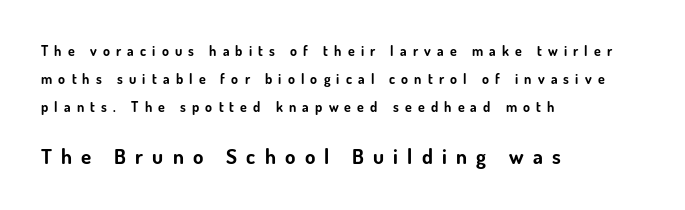
The image shows 21 px bold type, upright; set left-aligned, loose line spacing (2.0x), unusually wide letter spacing (+0.44 em), not underlined; the second (bottom) block is 1.5x larger.
